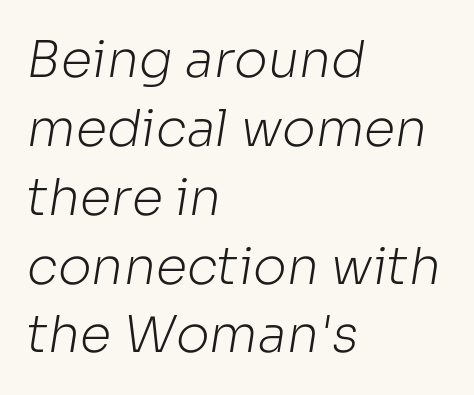
Q: Is the text bold? A: No.
Q: Is the typeface a serif or a sans-serif typeface? A: Sans-serif.
Q: Is the text underlined? A: No.
Q: How is the paragraph aligned? A: Left-aligned.
Q: Is the spacing between letters normal or unusually wide? A: Normal.
Q: Is the spacing between lines tight, normal or loose? A: Normal.
Q: Width (condensed, normal, or wide)? A: Normal.
Q: Stroke contrast? A: Low.
Q: x-height? A: Medium.
Q: Monospaced? A: No.
